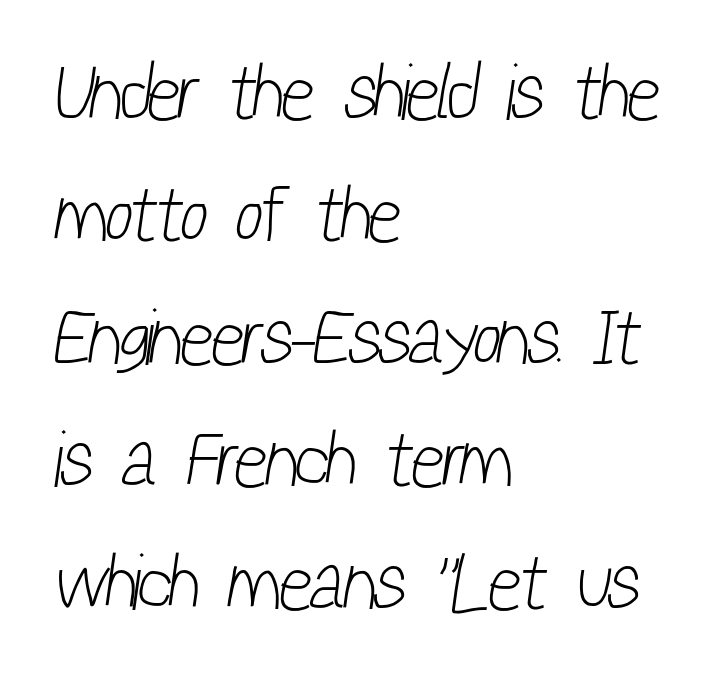
The image shows 79 px light, condensed sans-serif type; set left-aligned, normal line spacing (1.55x), normal letter spacing, not underlined; low stroke contrast and a medium x-height.
